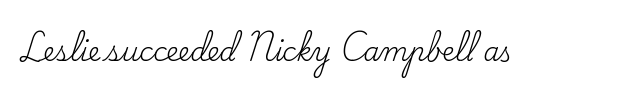
Q: Is the text bold? A: No.
Q: Is the text italic (slanted)? A: Yes.
Q: Is the text underlined? A: No.
Q: Is the spacing between letters normal or unusually wide? A: Normal.
